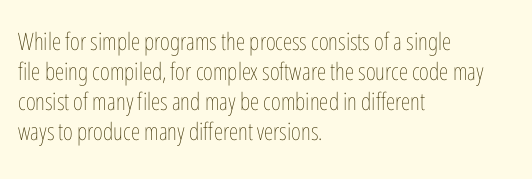
Q: Is the text bold? A: No.
Q: Is the text italic (slanted)? A: No, it is upright.
Q: Is the text underlined? A: No.
Q: How is the paragraph aligned? A: Left-aligned.
Q: Is the spacing between letters normal or unusually wide? A: Normal.
Q: Is the spacing between lines tight, normal or loose? A: Normal.
